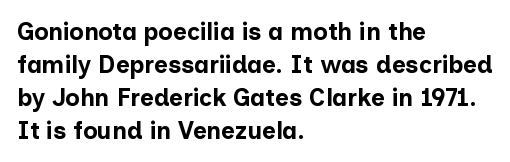
Q: Is the text bold? A: Yes.
Q: Is the text italic (slanted)? A: No, it is upright.
Q: Is the text underlined? A: No.
Q: How is the paragraph aligned? A: Left-aligned.
Q: Is the spacing between letters normal or unusually wide? A: Normal.
Q: Is the spacing between lines tight, normal or loose? A: Normal.
